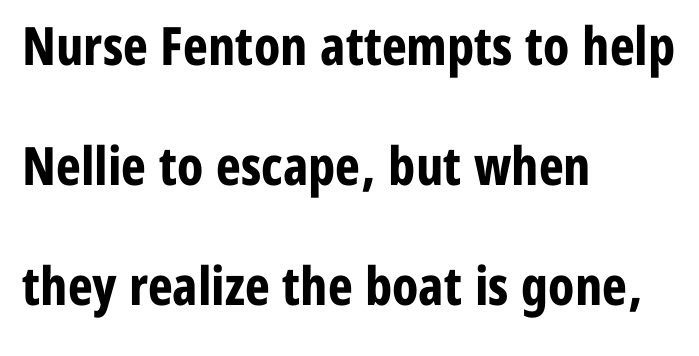
The image shows 53 px bold, condensed sans-serif type, upright; set left-aligned, loose line spacing (2.26x), normal letter spacing, not underlined; low stroke contrast and a medium x-height.
